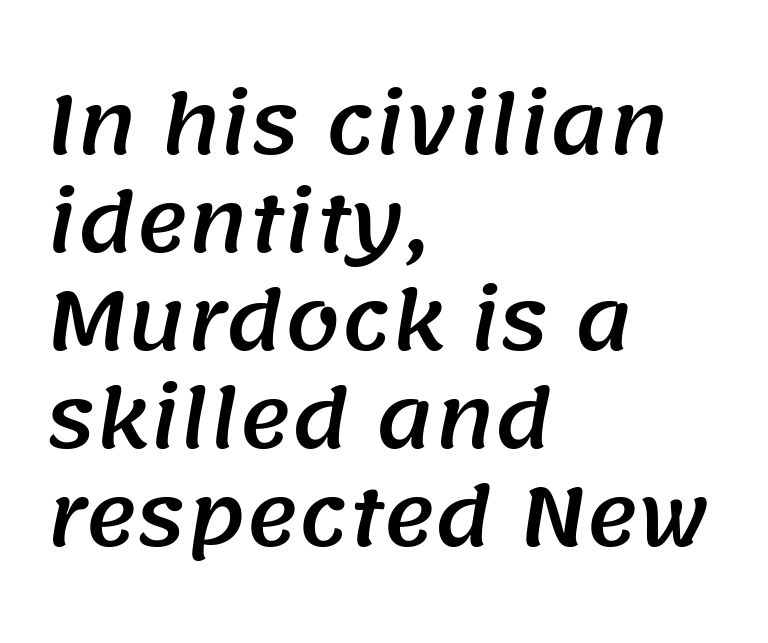
Q: Is the typeface a serif or a sans-serif typeface? A: Sans-serif.
Q: Is the text underlined? A: No.
Q: How is the paragraph aligned? A: Left-aligned.
Q: Is the spacing between letters normal or unusually wide? A: Normal.
Q: Width (condensed, normal, or wide)? A: Normal.
Q: Stroke contrast? A: Medium.
Q: x-height? A: Large.
Q: Monospaced? A: No.
